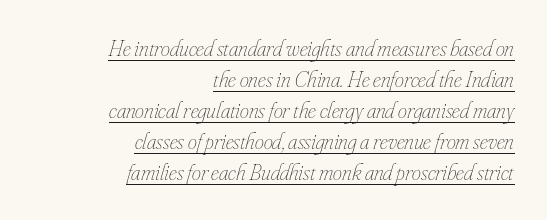
The image shows 23 px text type, italic (leaning right); set right-aligned, normal line spacing (1.35x), normal letter spacing, underlined.
